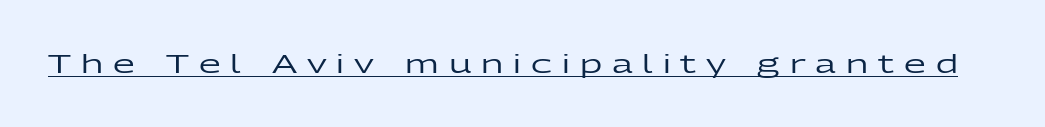
Italic: no, the glyphs are upright roman. Is there an underline? Yes — a line sits under the letters. Inter-character spacing is expanded well beyond the font's built-in metrics.
